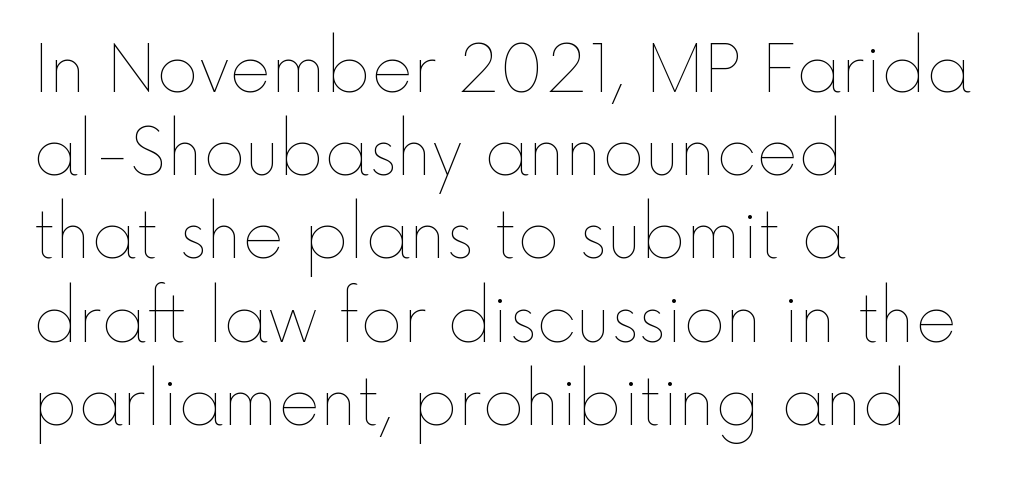
Students, note that the glyphs here touch the page at normal intervals. Ascenders rise straight up at ninety degrees. The area under the type is left untouched. Vertical spacing — default.
